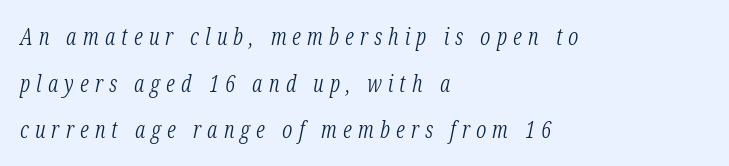
The image shows 23 px text type, italic (leaning right); set left-aligned, loose line spacing (2.03x), unusually wide letter spacing (+0.27 em), not underlined.
